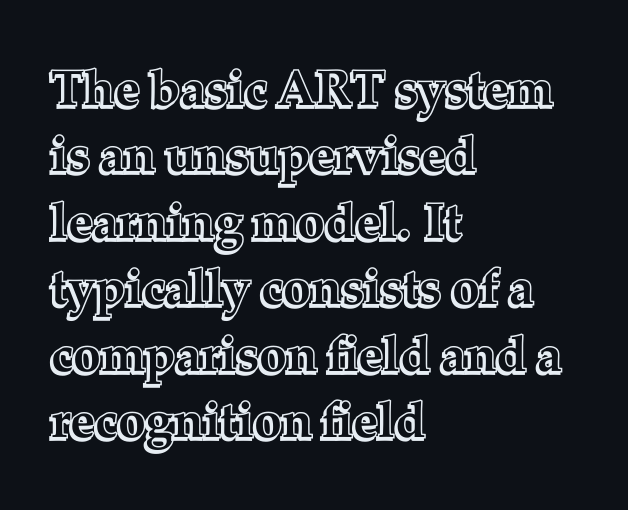
Evenly set lines give the paragraph a standard silhouette. This sample has the flowing, uneven cadence of proportional lettering. The horizontal fit of the characters is conventional and even. Italic? Not at all — the glyphs are vertical.
